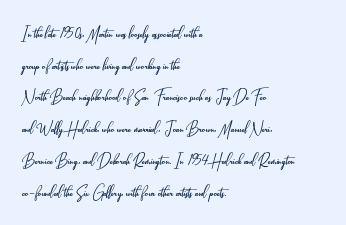
Q: Is the text bold? A: No.
Q: Is the text italic (slanted)? A: Yes.
Q: Is the text underlined? A: No.
Q: How is the paragraph aligned? A: Left-aligned.
Q: Is the spacing between letters normal or unusually wide? A: Normal.
Q: Is the spacing between lines tight, normal or loose? A: Normal.
